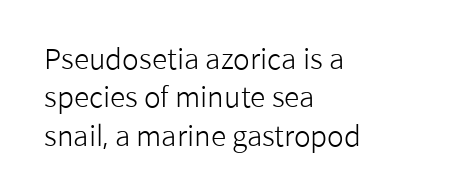
Casual observation: everything's shoved over to the left. Stroke mass is kept to a normal reading level or below. The letterforms sit shoulder to shoulder at normal distance. How would I describe the line gaps? Plain and ordinary. A roman cut, with each character standing at attention. Do the characters align in a grid? No, the font is proportional.
